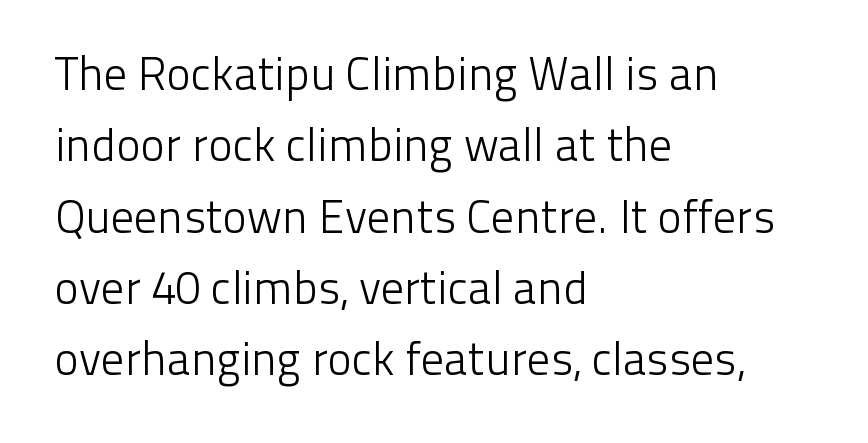
Standard letterfit; no display-style spreading of the glyphs. A classic flush-left, rag-right setting is used for this passage. A quiet, ordinary-to-light weight characterises the typeface. If you measured baseline to baseline, you'd find a middling distance. The type family on display is of the sans-serif kind. Italic? Not at all — the glyphs are vertical.
